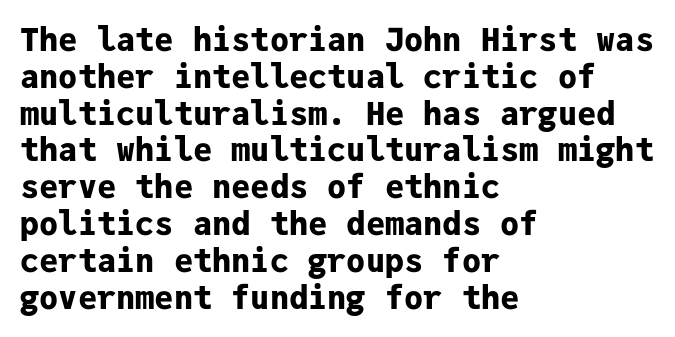
The image shows 32 px bold sans-serif type, upright, monospaced; set left-aligned, tight line spacing (1.15x), normal letter spacing, not underlined; low stroke contrast and a medium x-height.
